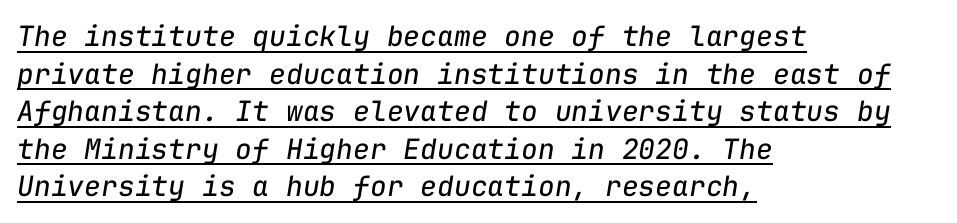
The image shows 28 px regular-weight type, italic (leaning right), monospaced; set left-aligned, normal line spacing (1.34x), normal letter spacing, underlined; low stroke contrast and a medium x-height.
